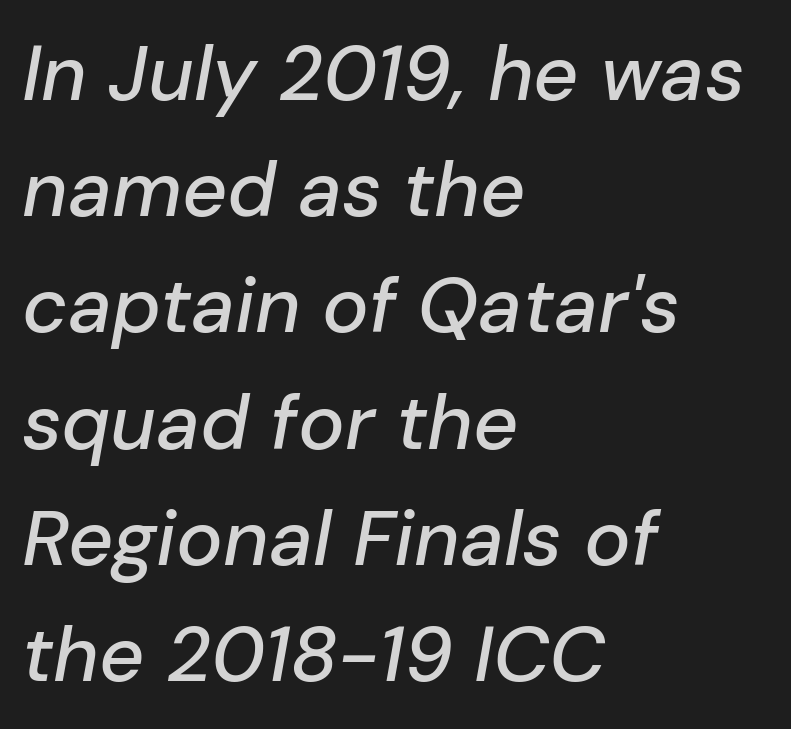
These lines are rendered in a variable-pitch font. A typesetter would mark this as italic. Regular leading. This rendering leaves character spacing at its baseline value. No word sits above an underline.
